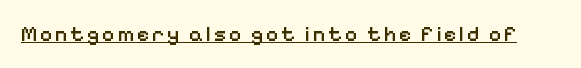
{"italic": "no", "bold": "semi", "underline": "yes", "glyph_px": 21}
